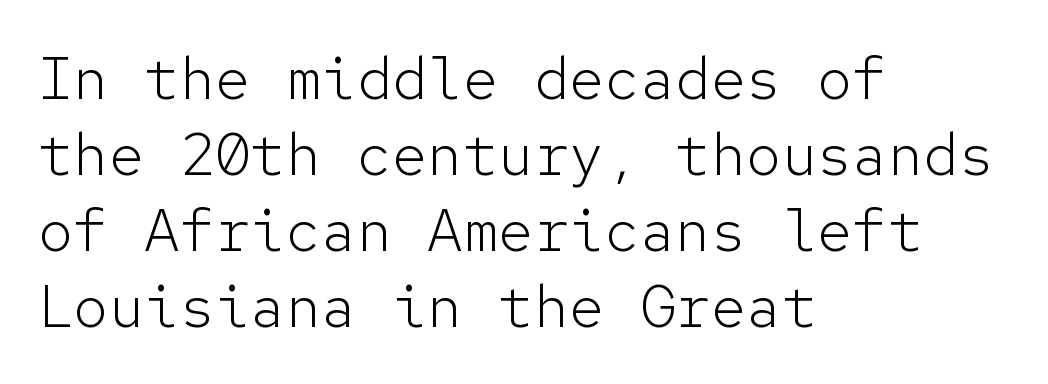
The image shows 59 px light sans-serif type, upright, monospaced; set left-aligned, normal line spacing (1.29x), normal letter spacing, not underlined; low stroke contrast and a medium x-height.
